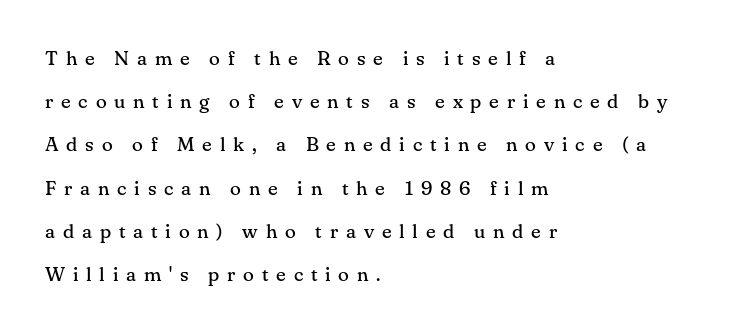
Q: Is the text bold? A: No.
Q: Is the text italic (slanted)? A: No, it is upright.
Q: Is the text underlined? A: No.
Q: How is the paragraph aligned? A: Left-aligned.
Q: Is the spacing between letters normal or unusually wide? A: Unusually wide.
Q: Is the spacing between lines tight, normal or loose? A: Loose.
